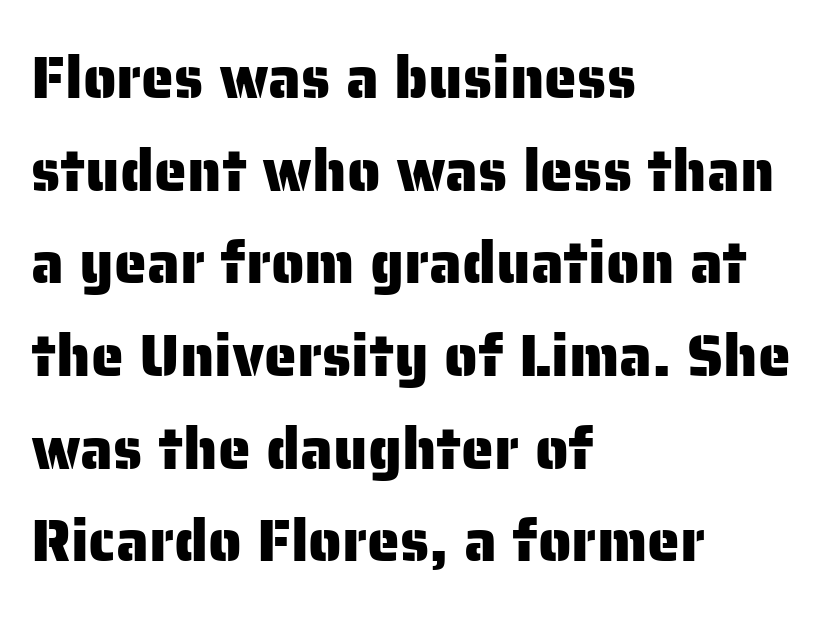
Q: Is the text italic (slanted)? A: No, it is upright.
Q: Is the typeface a serif or a sans-serif typeface? A: Sans-serif.
Q: Is the text underlined? A: No.
Q: How is the paragraph aligned? A: Left-aligned.
Q: Is the spacing between letters normal or unusually wide? A: Normal.
Q: Is the spacing between lines tight, normal or loose? A: Normal.
Q: Width (condensed, normal, or wide)? A: Normal.
Q: Stroke contrast? A: Low.
Q: x-height? A: Medium.
Q: Monospaced? A: No.
